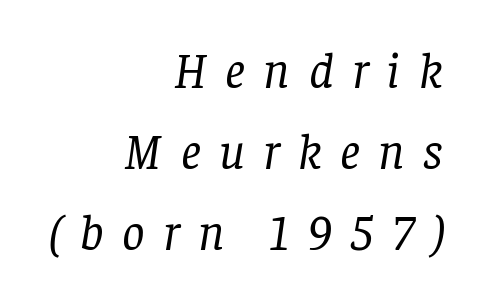
Q: Is the text bold? A: No.
Q: Is the text italic (slanted)? A: Yes, it leans right by about 8 degrees.
Q: Is the typeface a serif or a sans-serif typeface? A: Serif.
Q: Is the text underlined? A: No.
Q: How is the paragraph aligned? A: Right-aligned.
Q: Is the spacing between letters normal or unusually wide? A: Unusually wide.
Q: Is the spacing between lines tight, normal or loose? A: Normal.
Q: Width (condensed, normal, or wide)? A: Normal.
Q: Stroke contrast? A: Low.
Q: x-height? A: Large.
Q: Monospaced? A: No.
